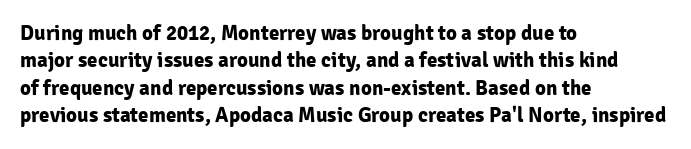
The image shows 21 px bold type, upright; set left-aligned, normal line spacing (1.3x), normal letter spacing, not underlined.
